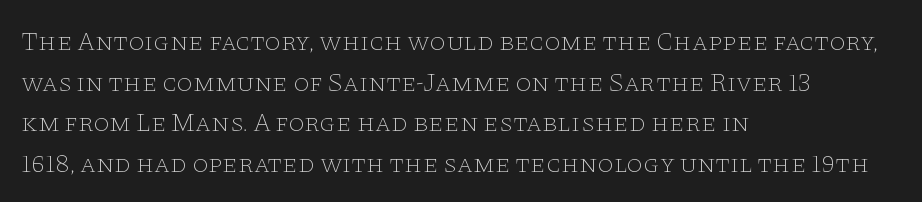
The image shows 26 px text type, upright; set left-aligned, normal line spacing (1.56x), normal letter spacing, not underlined.
